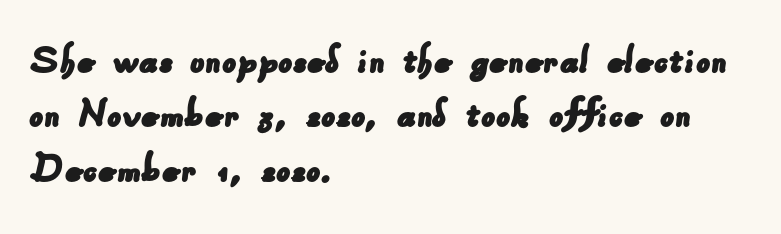
{"serif": "no", "width": "normal", "stroke_contrast": "low", "x_height": "small", "monospaced": "no", "underline": "no", "align": "left", "line_spacing_ratio": 1.21, "letter_spacing": "normal", "letter_spacing_em": 0.0, "glyph_px": 45}
